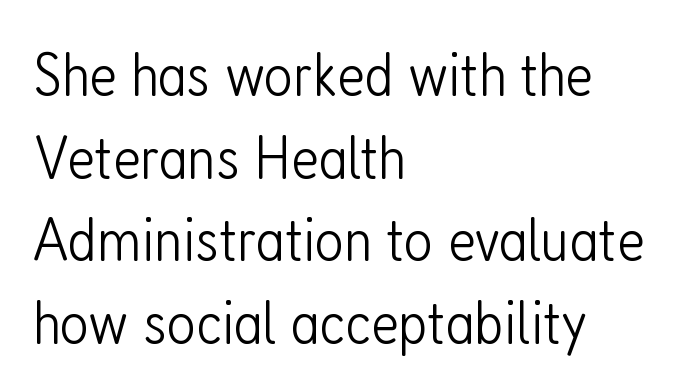
{"serif": "no", "italic": "no", "bold": "no", "weight": "light", "width": "condensed", "stroke_contrast": "low", "x_height": "medium", "monospaced": "no", "underline": "no", "align": "left", "line_spacing": "normal", "line_spacing_ratio": 1.31, "letter_spacing": "normal", "letter_spacing_em": 0.0, "glyph_px": 63}
